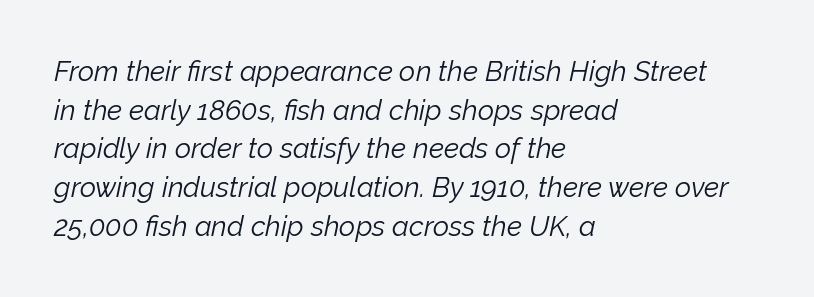
Q: Is the text bold? A: No.
Q: Is the text italic (slanted)? A: Yes, it leans right by about 12 degrees.
Q: Is the text underlined? A: No.
Q: How is the paragraph aligned? A: Left-aligned.
Q: Is the spacing between letters normal or unusually wide? A: Normal.
Q: Is the spacing between lines tight, normal or loose? A: Normal.
Q: Width (condensed, normal, or wide)? A: Normal.
Q: Stroke contrast? A: Low.
Q: x-height? A: Medium.
Q: Monospaced? A: No.
